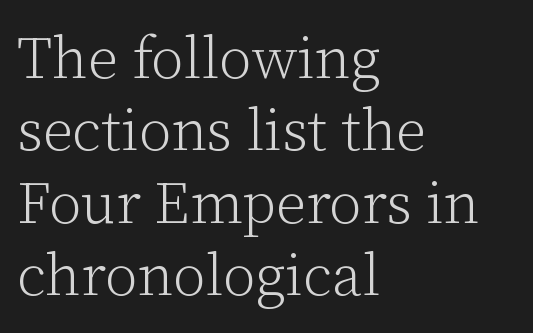
Q: Is the text bold? A: No.
Q: Is the text italic (slanted)? A: No, it is upright.
Q: Is the typeface a serif or a sans-serif typeface? A: Serif.
Q: Is the text underlined? A: No.
Q: How is the paragraph aligned? A: Left-aligned.
Q: Is the spacing between letters normal or unusually wide? A: Normal.
Q: Is the spacing between lines tight, normal or loose? A: Normal.
Q: Width (condensed, normal, or wide)? A: Normal.
Q: Stroke contrast? A: Low.
Q: x-height? A: Medium.
Q: Monospaced? A: No.
